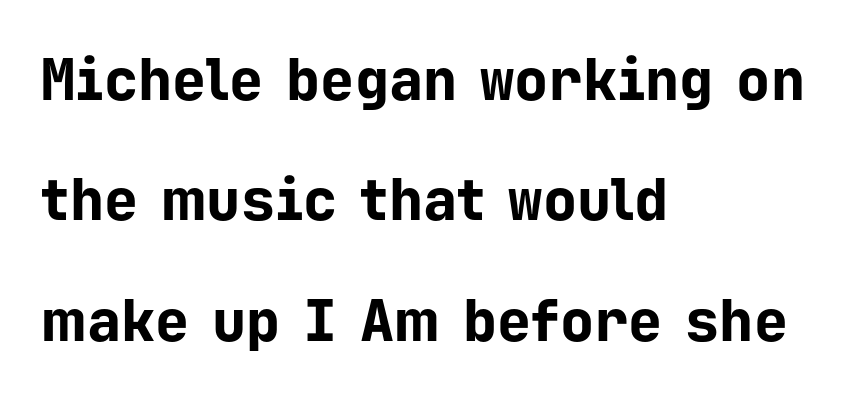
These lines were composed using upright roman letters. Typesetter's note: full bold, strokes at maximum text heaviness. Check under the words: just untouched page. You could call the tracking neutral — neither tight nor loose.
